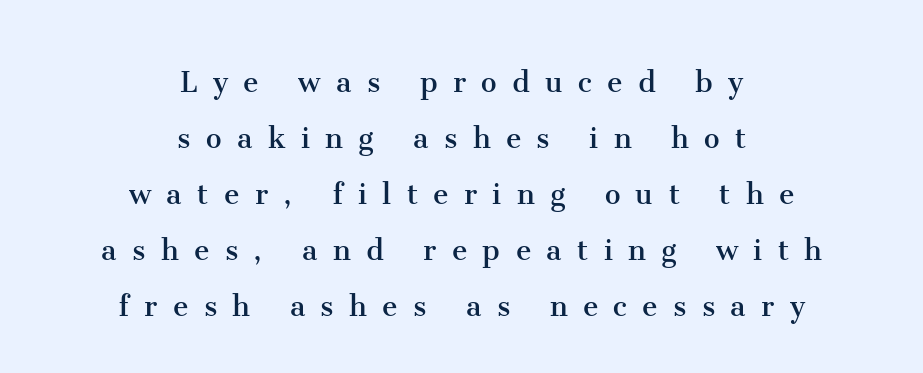
The line-height multiplier appears to be the usual default. Quick note: not italic, upright. Varying glyph widths throughout — classic text-font behaviour. The letters look calm and open, with moderate or lighter stems. The tracking jumps out immediately: characters are airy and widely separated.
